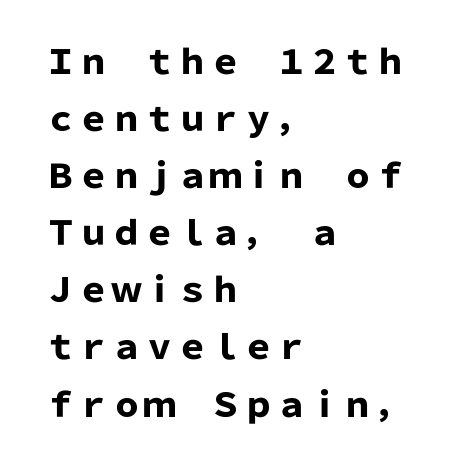
Q: Is the text bold? A: Yes.
Q: Is the text italic (slanted)? A: No, it is upright.
Q: Is the typeface a serif or a sans-serif typeface? A: Sans-serif.
Q: Is the text underlined? A: No.
Q: How is the paragraph aligned? A: Left-aligned.
Q: Is the spacing between letters normal or unusually wide? A: Normal.
Q: Width (condensed, normal, or wide)? A: Normal.
Q: Stroke contrast? A: Low.
Q: x-height? A: Medium.
Q: Monospaced? A: No.
